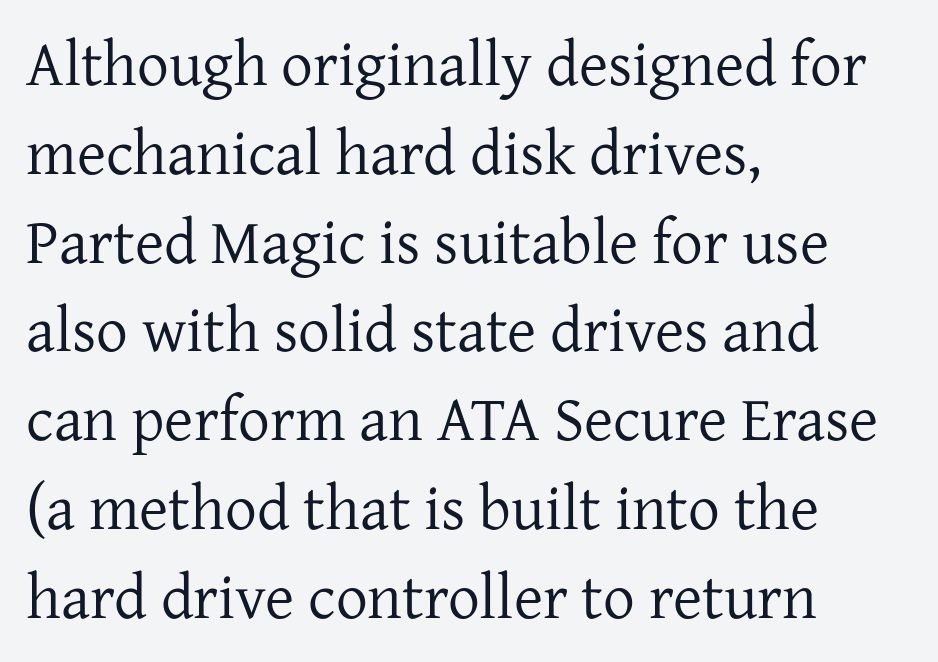
{"serif": "yes", "italic": "no", "bold": "no", "weight": "regular", "width": "normal", "stroke_contrast": "low", "x_height": "medium", "monospaced": "no", "underline": "no", "align": "left", "line_spacing": "normal", "line_spacing_ratio": 1.41, "letter_spacing": "normal", "letter_spacing_em": 0.0, "glyph_px": 63}
